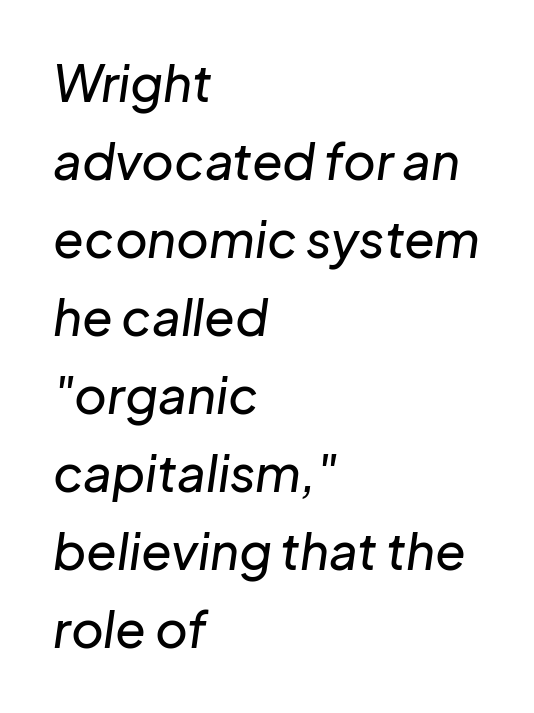
Q: Is the text italic (slanted)? A: Yes, it leans right by about 8 degrees.
Q: Is the text underlined? A: No.
Q: How is the paragraph aligned? A: Left-aligned.
Q: Is the spacing between letters normal or unusually wide? A: Normal.
Q: Is the spacing between lines tight, normal or loose? A: Normal.
Q: Width (condensed, normal, or wide)? A: Normal.
Q: Stroke contrast? A: Low.
Q: x-height? A: Medium.
Q: Monospaced? A: No.
